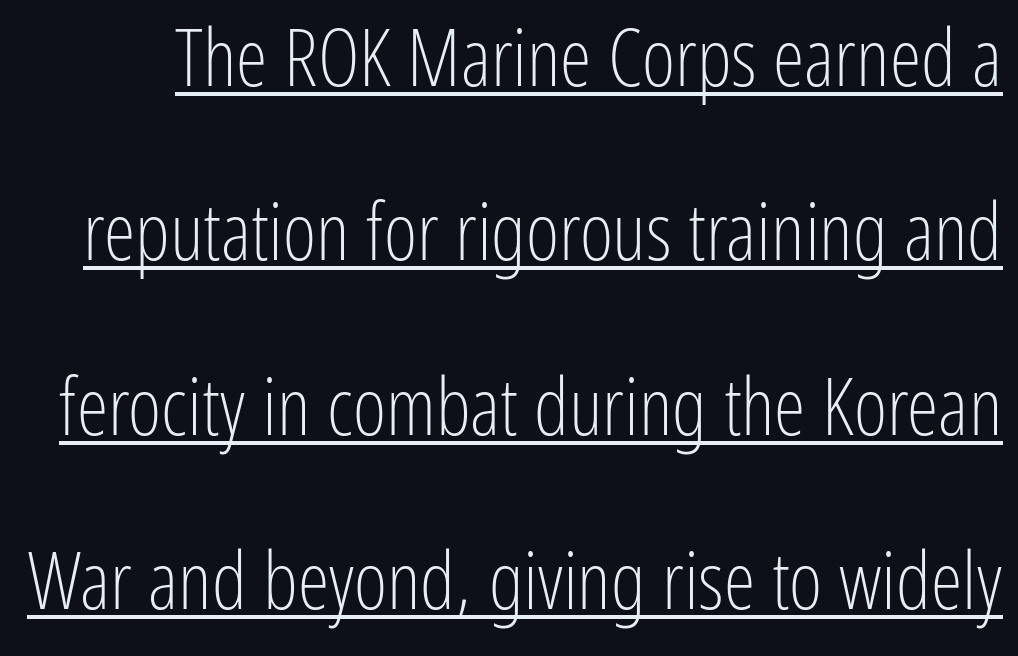
Q: Is the text bold? A: No.
Q: Is the text italic (slanted)? A: No, it is upright.
Q: Is the typeface a serif or a sans-serif typeface? A: Sans-serif.
Q: Is the text underlined? A: Yes.
Q: Is the spacing between letters normal or unusually wide? A: Normal.
Q: Is the spacing between lines tight, normal or loose? A: Loose.
Q: Width (condensed, normal, or wide)? A: Condensed.
Q: Stroke contrast? A: Low.
Q: x-height? A: Medium.
Q: Monospaced? A: No.
